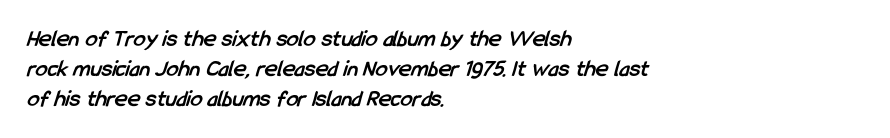
Q: Is the text bold? A: Yes.
Q: Is the text underlined? A: No.
Q: How is the paragraph aligned? A: Left-aligned.
Q: Is the spacing between letters normal or unusually wide? A: Normal.
Q: Is the spacing between lines tight, normal or loose? A: Normal.
